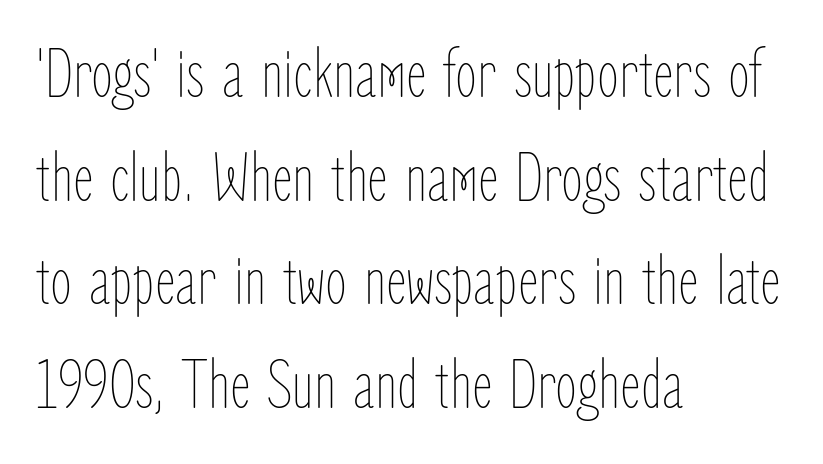
The image shows 71 px thin, condensed type, upright; set left-aligned, normal line spacing (1.46x), normal letter spacing, not underlined; low stroke contrast and a medium x-height.
